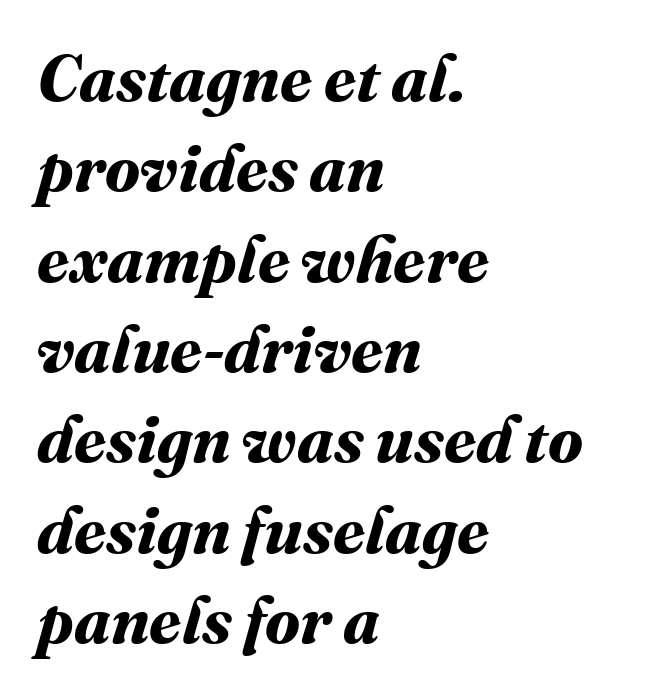
What weight is shown? A full bold with thick strokes. Only glyphs here, with clear space below each row. Evenly set lines give the paragraph a standard silhouette. The rendering uses natural spacing where letterforms have individual widths. In CSS terms this would be text-align: left.
